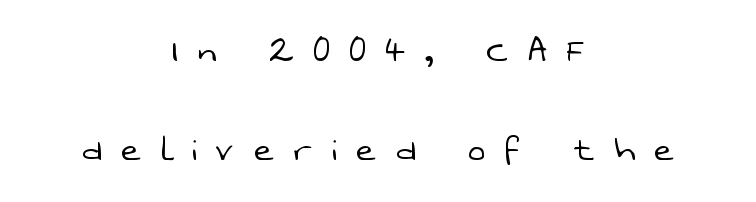
Q: Is the text bold? A: No.
Q: Is the typeface a serif or a sans-serif typeface? A: Sans-serif.
Q: Is the text underlined? A: No.
Q: How is the paragraph aligned? A: Centered.
Q: Is the spacing between letters normal or unusually wide? A: Unusually wide.
Q: Is the spacing between lines tight, normal or loose? A: Loose.
Q: Width (condensed, normal, or wide)? A: Normal.
Q: Stroke contrast? A: Low.
Q: x-height? A: Medium.
Q: Monospaced? A: No.
